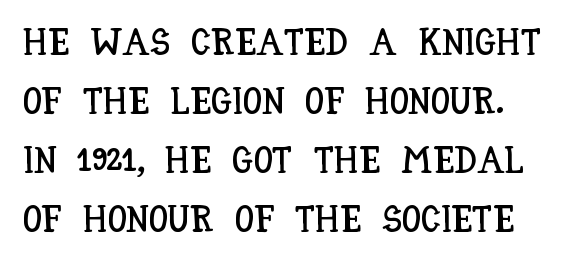
Observe the ordinary spacing: letters are neighbours, not strangers. Normally led — the rows are evenly, conventionally spaced. Check under the words: just untouched page. This sample has the flowing, uneven cadence of proportional lettering.
